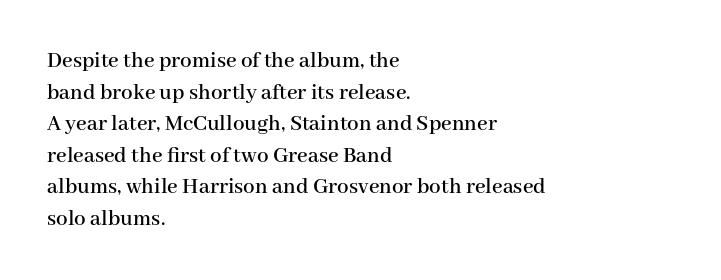
Q: Is the text italic (slanted)? A: No, it is upright.
Q: Is the text underlined? A: No.
Q: How is the paragraph aligned? A: Left-aligned.
Q: Is the spacing between letters normal or unusually wide? A: Normal.
Q: Is the spacing between lines tight, normal or loose? A: Normal.
